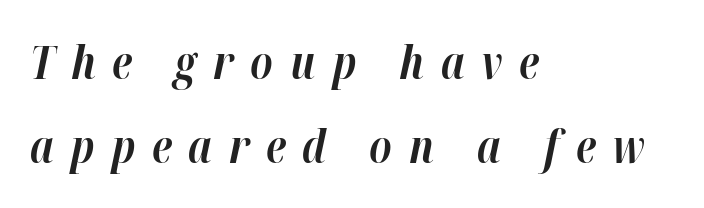
The lines in this sample share a left origin and differ only in where they stop. In terms of posture, this sample is oblique. Is the type bold? Yes — the strokes are clearly thick and heavy. Varying glyph widths throughout — classic text-font behaviour. Compared with typical body copy, the letter spacing here is much looser.
